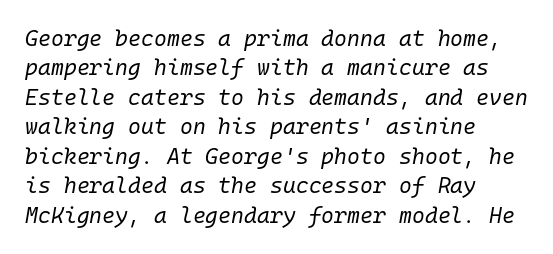
The image shows 22 px text type, italic (leaning right); set left-aligned, normal line spacing (1.34x), normal letter spacing, not underlined.
